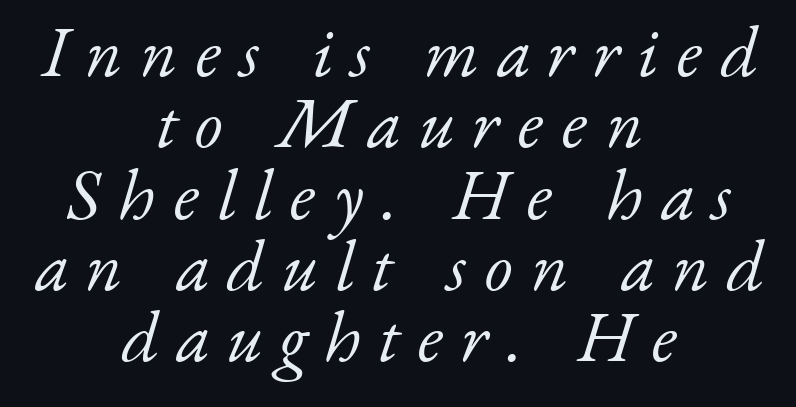
{"serif": "yes", "italic": "yes", "lean": "right", "slant_degrees": 17, "bold": "no", "weight": "light", "width": "normal", "stroke_contrast": "low", "x_height": "small", "monospaced": "no", "underline": "no", "align": "center", "line_spacing": "tight", "line_spacing_ratio": 0.99, "letter_spacing": "wide", "letter_spacing_em": 0.25, "glyph_px": 72}
